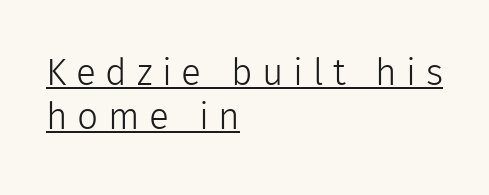
{"serif": "no", "italic": "no", "bold": "no", "weight": "light", "width": "normal", "x_height": "medium", "monospaced": "no", "underline": "yes", "align": "left", "line_spacing_ratio": 1.2, "letter_spacing": "wide", "letter_spacing_em": 0.26, "glyph_px": 37}
